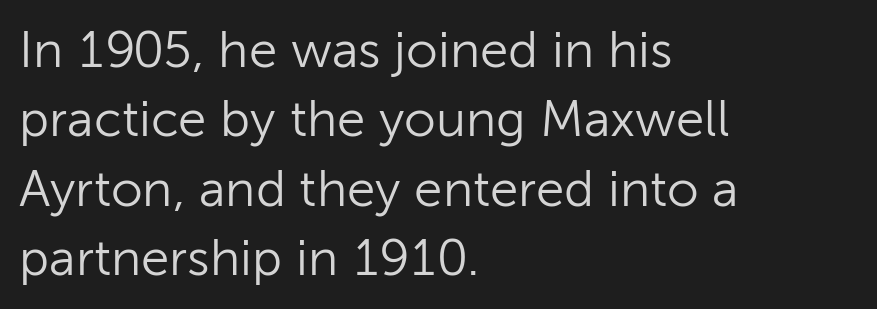
The image shows 51 px light sans-serif type, upright; set left-aligned, normal line spacing (1.36x), normal letter spacing, not underlined; low stroke contrast and a medium x-height.
